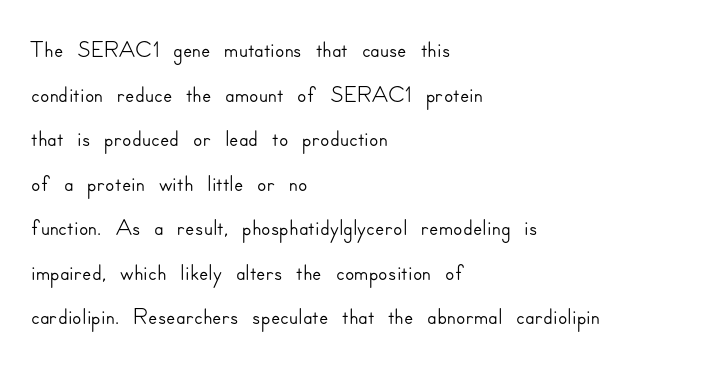
{"serif": "no", "italic": "no", "width": "normal", "stroke_contrast": "low", "x_height": "small", "monospaced": "no", "underline": "no", "align": "left", "line_spacing": "normal", "line_spacing_ratio": 1.31, "letter_spacing": "normal", "letter_spacing_em": 0.0, "glyph_px": 34}
